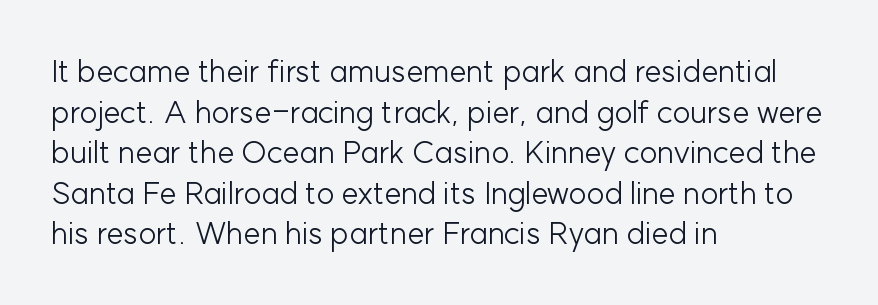
Q: Is the text bold? A: No.
Q: Is the text italic (slanted)? A: No, it is upright.
Q: Is the typeface a serif or a sans-serif typeface? A: Sans-serif.
Q: Is the text underlined? A: No.
Q: How is the paragraph aligned? A: Left-aligned.
Q: Is the spacing between letters normal or unusually wide? A: Normal.
Q: Is the spacing between lines tight, normal or loose? A: Normal.
Q: Width (condensed, normal, or wide)? A: Normal.
Q: Stroke contrast? A: Low.
Q: x-height? A: Medium.
Q: Monospaced? A: No.
